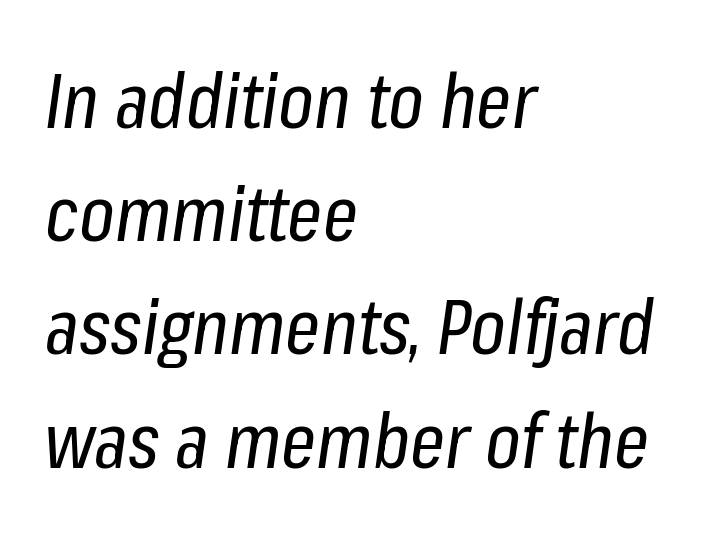
The image shows 77 px regular-weight, condensed type, italic (leaning right); set left-aligned, normal line spacing (1.47x), normal letter spacing, not underlined; low stroke contrast and a medium x-height.
